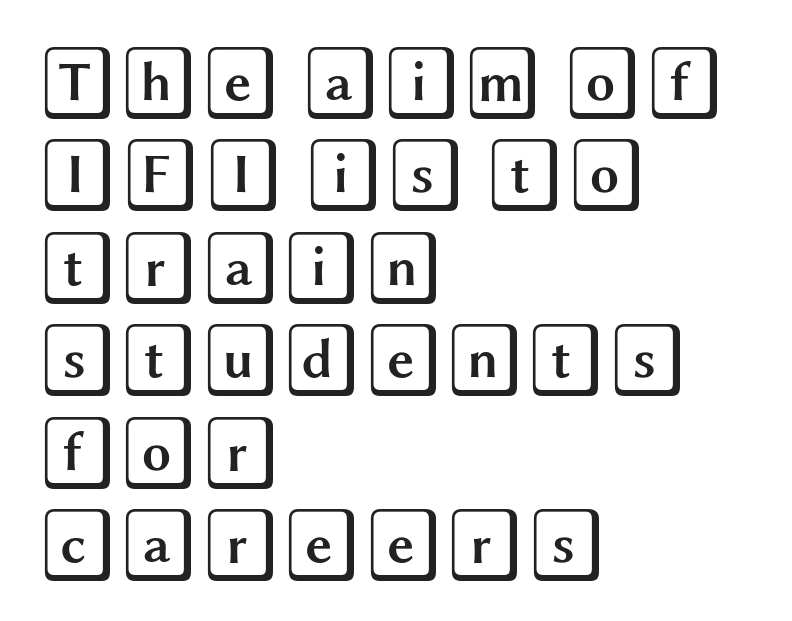
What's the leading like? Ordinary, nothing unusual. Decoration check: the copy has no underline. The setting favours the left margin, as ordinary paragraphs usually do. The lettering stays uniformly vertical, giving the passage a roman look. Short note: letters normally spaced.
